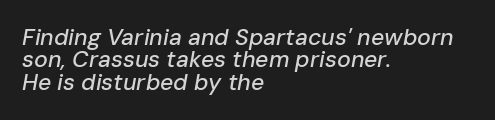
Q: Is the text italic (slanted)? A: Yes, it leans right by about 10 degrees.
Q: Is the text underlined? A: No.
Q: How is the paragraph aligned? A: Left-aligned.
Q: Is the spacing between letters normal or unusually wide? A: Normal.
Q: Is the spacing between lines tight, normal or loose? A: Tight.
